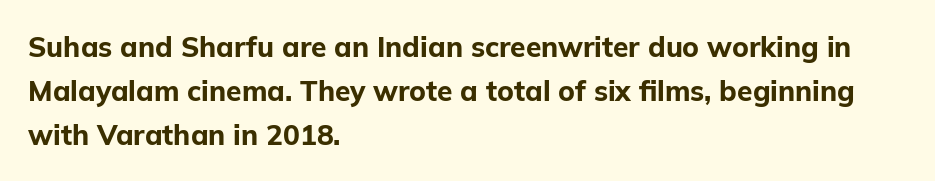
The image shows 28 px bold sans-serif type, upright; set left-aligned, normal line spacing (1.58x), normal letter spacing, not underlined; low stroke contrast and a medium x-height.
